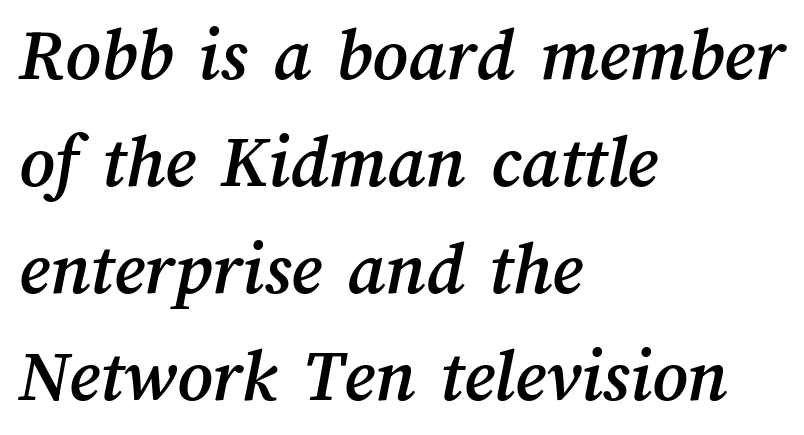
The image shows 76 px text type; set left-aligned, normal line spacing (1.41x), normal letter spacing, not underlined; medium stroke contrast and a medium x-height.
